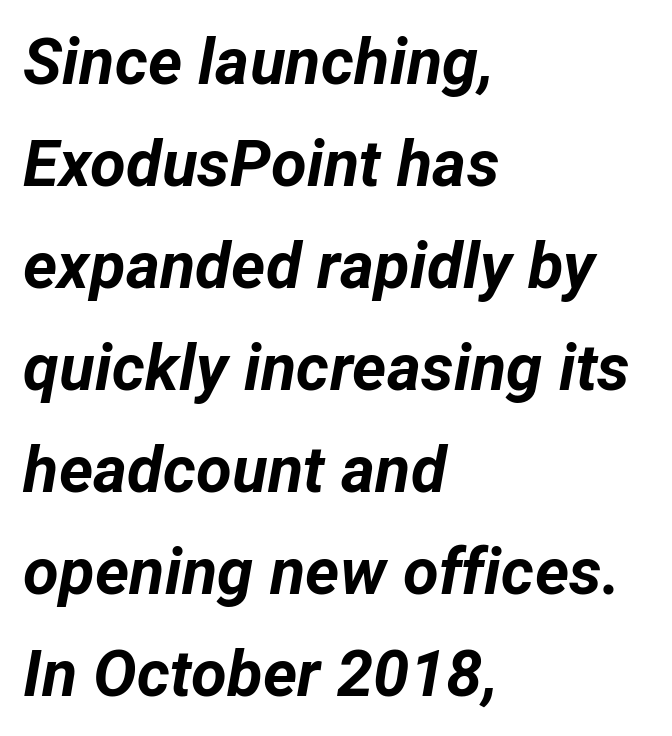
The image shows 65 px bold type, italic (leaning right); set left-aligned, normal line spacing (1.57x), normal letter spacing, not underlined; low stroke contrast and a medium x-height.
